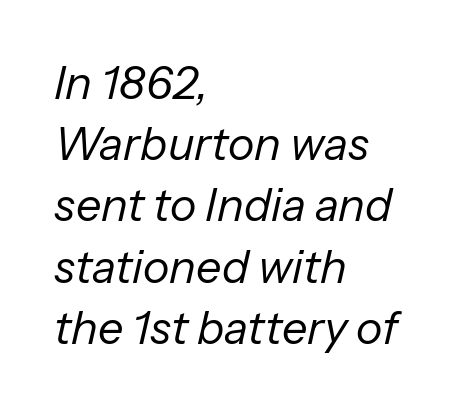
Q: Is the text bold? A: No.
Q: Is the text italic (slanted)? A: Yes, it leans right by about 13 degrees.
Q: Is the text underlined? A: No.
Q: How is the paragraph aligned? A: Left-aligned.
Q: Is the spacing between letters normal or unusually wide? A: Normal.
Q: Is the spacing between lines tight, normal or loose? A: Normal.
Q: Width (condensed, normal, or wide)? A: Normal.
Q: Stroke contrast? A: Low.
Q: x-height? A: Medium.
Q: Monospaced? A: No.
